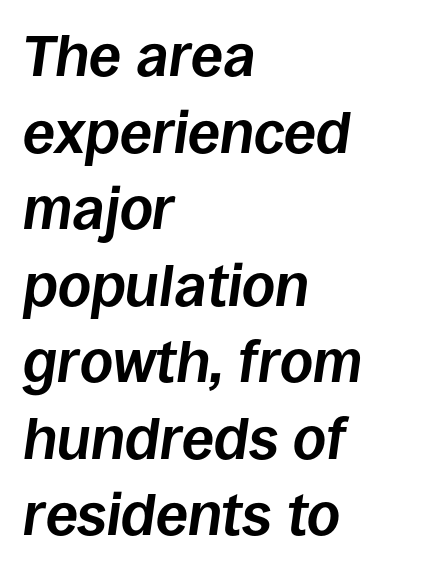
The lettering tilts uniformly, giving the passage an italic look. Normally led — the rows are evenly, conventionally spaced. Lines of text with bare space underneath. The ragged edge is on the right, which tells us the setting is flush left.
